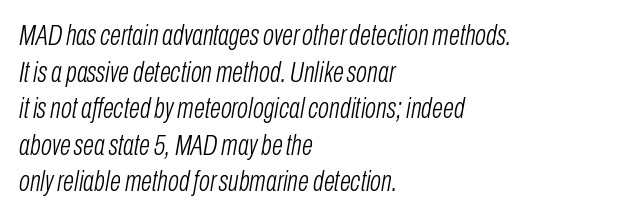
Honestly, the row spacing looks completely unremarkable. Summary of weight: not heavy and not bold. A typesetter would call this proportional, since set widths differ per character. Style check: oblique. This sample is left-justified, so line endings fall wherever the words run out. Default kerning and tracking; the words read as compact shapes.
